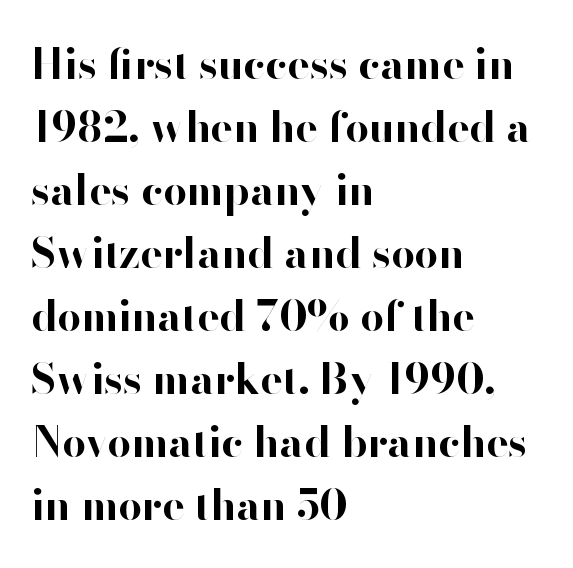
If you measured baseline to baseline, you'd find a middling distance. The strokes are fattened all the way to bold. Tracking here is standard; glyphs follow each other at the usual distance. Upright lettering throughout. Note the varied advance widths — an 'i' is clearly narrower than an 'm'. Descenders hang freely into open space.
